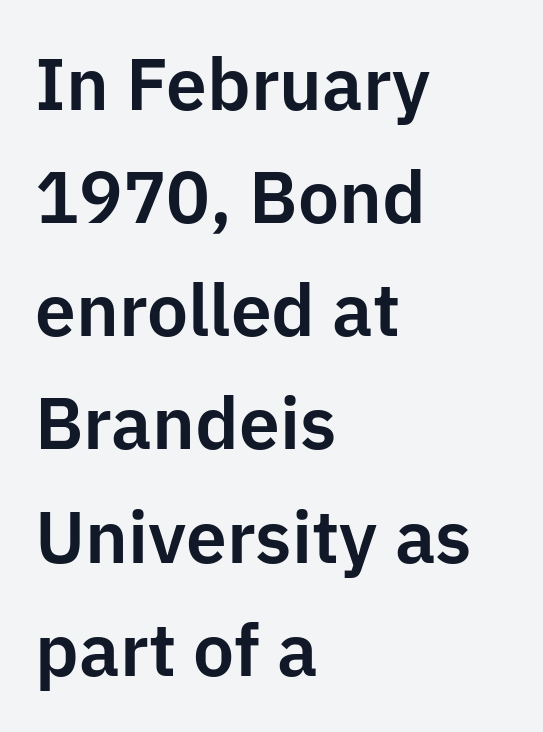
{"serif": "no", "italic": "no", "width": "normal", "stroke_contrast": "low", "x_height": "medium", "monospaced": "no", "underline": "no", "align": "left", "line_spacing": "normal", "line_spacing_ratio": 1.55, "letter_spacing": "normal", "letter_spacing_em": 0.0, "glyph_px": 73}
